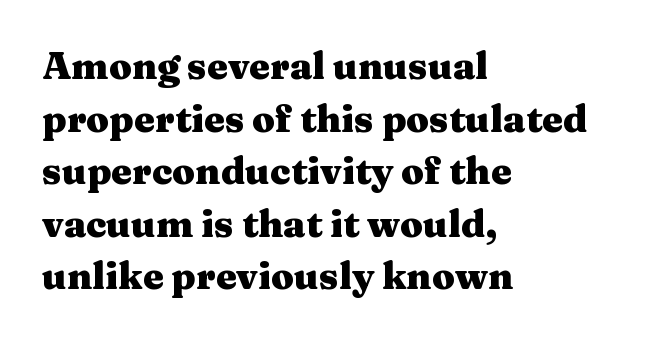
The image shows 37 px heavy, wide serif type, upright; set left-aligned, normal line spacing (1.42x), normal letter spacing, not underlined; medium stroke contrast and a medium x-height.
